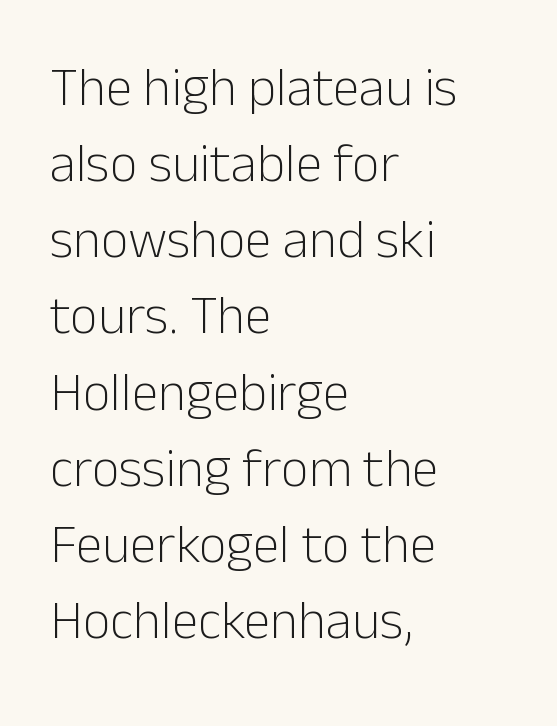
The words here are not underlined. Left-aligned paragraph, ragged on the right. Unbolded letterforms with no extra heft. Between one letter and the next there's only the usual sliver of space.
